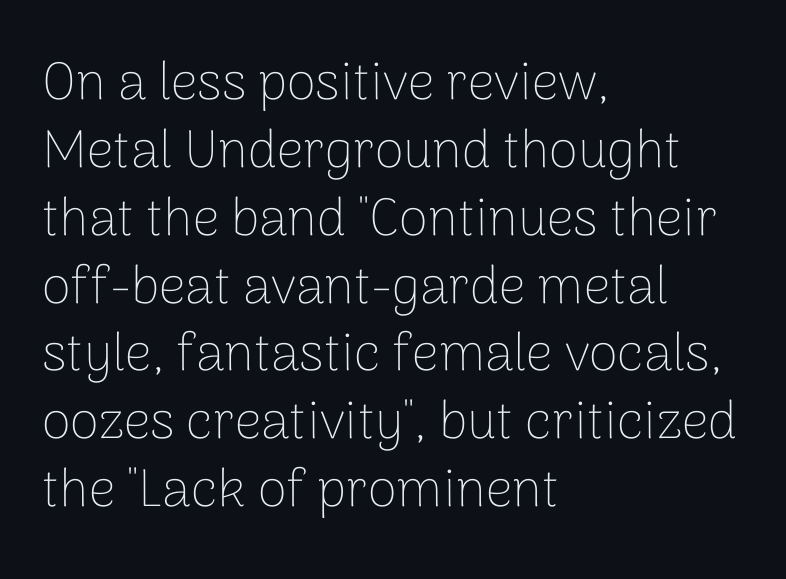
This rendering leaves character spacing at its baseline value. Underline: absent. The vertical gap from one line to the next is medium. Horizontal alignment here is leftward, the default for most running prose.
